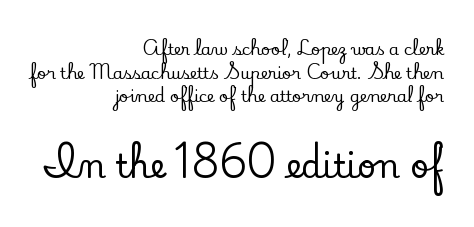
The characters display serif detailing at their extremities. The compositor pushed each line to the right boundary. Compare the two chunks: the lower has the greater cap height. Italic? Not at all — the glyphs are vertical.
